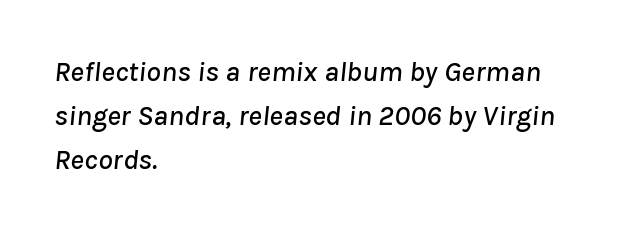
The rendering uses a moderate line-height, typical for paragraphs. The glyphs are unaccompanied by any horizontal stroke below them. The letters sit at their default tracking, neither squeezed nor spread. You can tell it's italic because the verticals aren't actually vertical.
